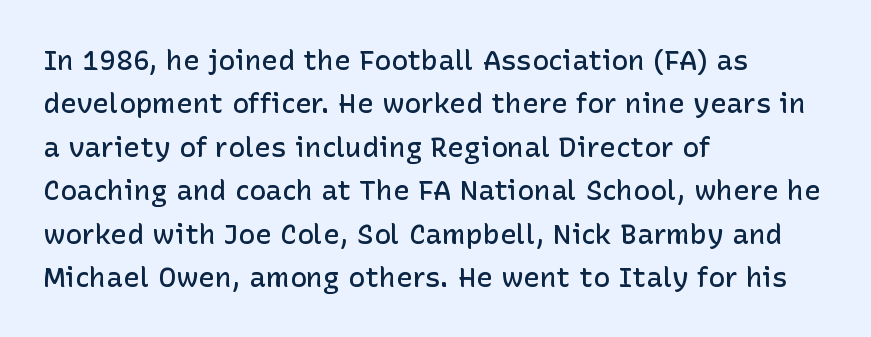
{"serif": "no", "italic": "no", "bold": "semi", "weight": "semibold", "width": "normal", "stroke_contrast": "low", "x_height": "medium", "monospaced": "no", "underline": "no", "align": "left", "line_spacing": "normal", "line_spacing_ratio": 1.55, "letter_spacing": "normal", "letter_spacing_em": 0.0, "glyph_px": 28}
